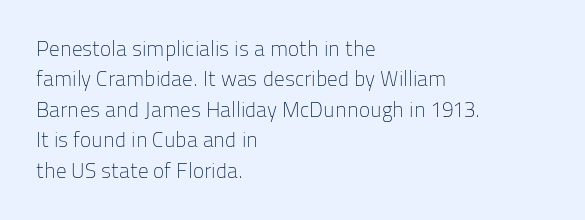
The image shows 21 px text type, upright; set left-aligned, normal line spacing (1.45x), normal letter spacing, not underlined.
